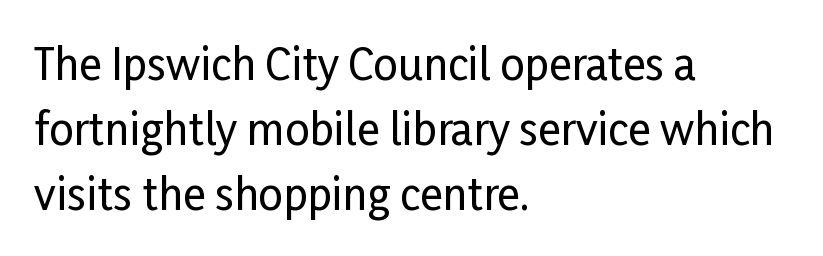
{"serif": "no", "italic": "no", "width": "condensed", "stroke_contrast": "low", "x_height": "medium", "monospaced": "no", "underline": "no", "align": "left", "line_spacing": "normal", "line_spacing_ratio": 1.51, "letter_spacing": "normal", "letter_spacing_em": 0.0, "glyph_px": 43}
